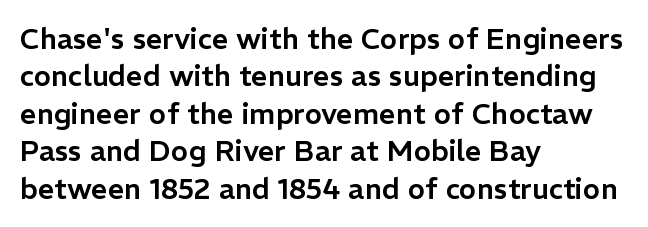
Q: Is the text italic (slanted)? A: No, it is upright.
Q: Is the typeface a serif or a sans-serif typeface? A: Sans-serif.
Q: Is the text underlined? A: No.
Q: How is the paragraph aligned? A: Left-aligned.
Q: Is the spacing between letters normal or unusually wide? A: Normal.
Q: Is the spacing between lines tight, normal or loose? A: Normal.
Q: Width (condensed, normal, or wide)? A: Normal.
Q: Stroke contrast? A: Low.
Q: x-height? A: Medium.
Q: Monospaced? A: No.
